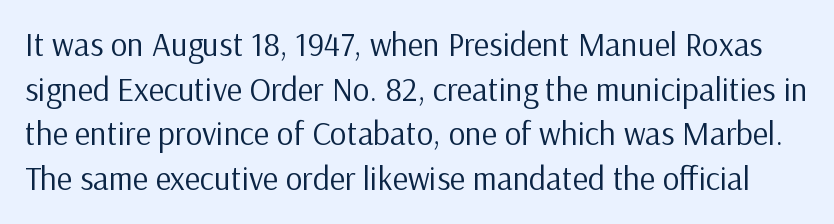
Q: Is the text bold? A: No.
Q: Is the text italic (slanted)? A: No, it is upright.
Q: Is the typeface a serif or a sans-serif typeface? A: Sans-serif.
Q: Is the text underlined? A: No.
Q: Is the spacing between letters normal or unusually wide? A: Normal.
Q: Is the spacing between lines tight, normal or loose? A: Normal.
Q: Width (condensed, normal, or wide)? A: Normal.
Q: Stroke contrast? A: Low.
Q: x-height? A: Medium.
Q: Monospaced? A: No.
